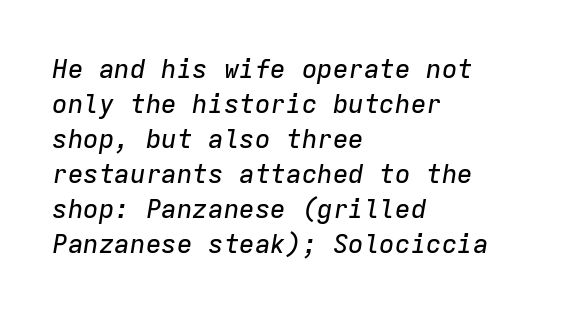
The image shows 26 px text type, italic (leaning right); set left-aligned, normal line spacing (1.35x), normal letter spacing, not underlined.
